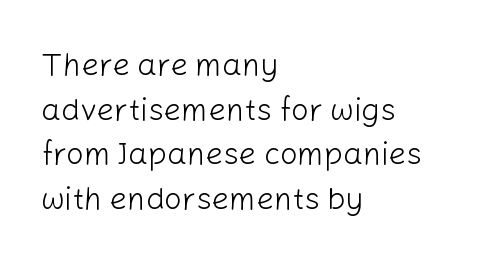
{"serif": "no", "italic": "no", "bold": "no", "weight": "light", "width": "normal", "stroke_contrast": "low", "x_height": "medium", "monospaced": "no", "underline": "no", "align": "left", "line_spacing": "normal", "line_spacing_ratio": 1.44, "letter_spacing": "normal", "letter_spacing_em": 0.0, "glyph_px": 31}
